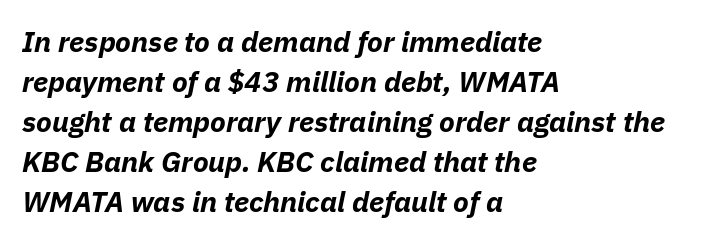
Pretty heavy lettering here — definitely bold. This sample uses plain, unmodified letter spacing. Slanted lettering throughout. Is there much room between lines? A standard amount, neither cramped nor airy. Spacing verdict: proportional, widths tailored to each character.
